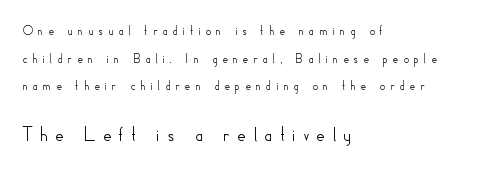
The image shows 21 px text type, upright; set left-aligned, loose line spacing (1.97x), unusually wide letter spacing (+0.32 em), not underlined; the second (bottom) block is 1.5x larger.
